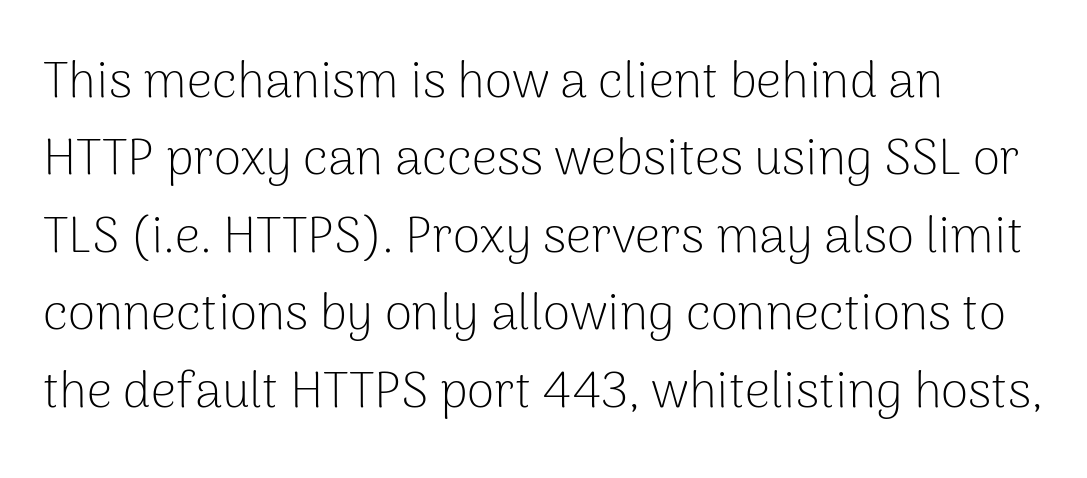
Q: Is the text bold? A: No.
Q: Is the text italic (slanted)? A: No, it is upright.
Q: Is the typeface a serif or a sans-serif typeface? A: Sans-serif.
Q: Is the text underlined? A: No.
Q: How is the paragraph aligned? A: Left-aligned.
Q: Is the spacing between letters normal or unusually wide? A: Normal.
Q: Is the spacing between lines tight, normal or loose? A: Normal.
Q: Width (condensed, normal, or wide)? A: Normal.
Q: Stroke contrast? A: Low.
Q: x-height? A: Medium.
Q: Monospaced? A: No.
